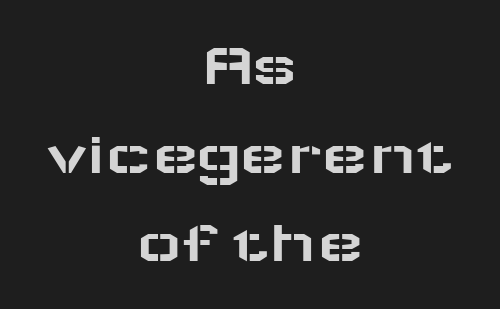
Between one letter and the next there's only the usual sliver of space. The paragraph has two soft edges and a firm central axis. These lines were composed using upright roman letters. Honestly, there is no underline to notice here at all.
